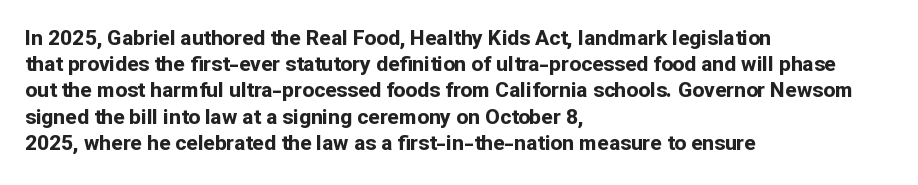
The image shows 21 px bold type, upright; set left-aligned, normal line spacing (1.25x), normal letter spacing, not underlined.
